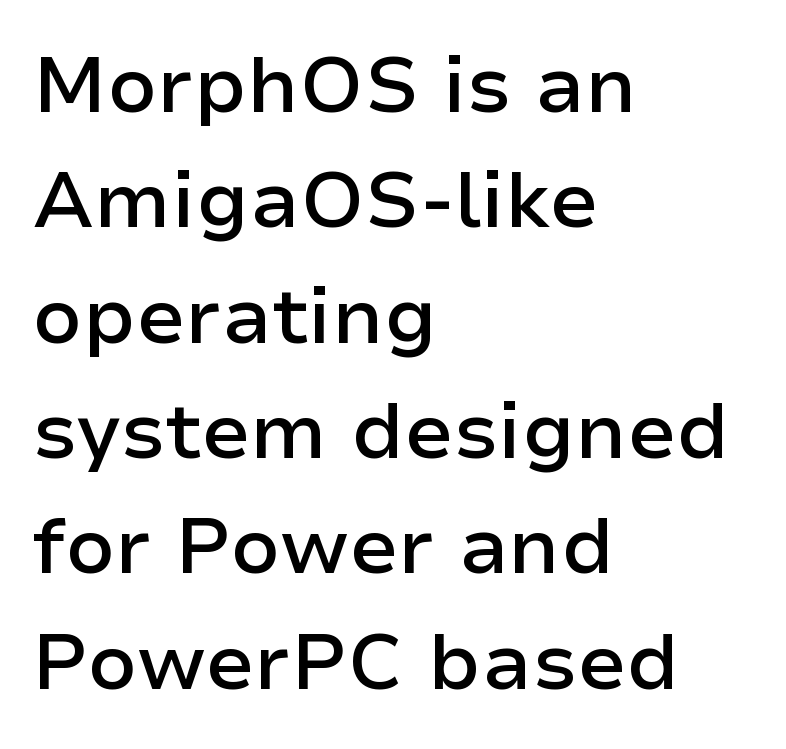
{"serif": "no", "italic": "no", "bold": "semi", "weight": "semibold", "width": "normal", "stroke_contrast": "low", "x_height": "medium", "monospaced": "no", "underline": "no", "align": "left", "line_spacing": "normal", "line_spacing_ratio": 1.46, "letter_spacing": "normal", "letter_spacing_em": 0.0, "glyph_px": 79}
